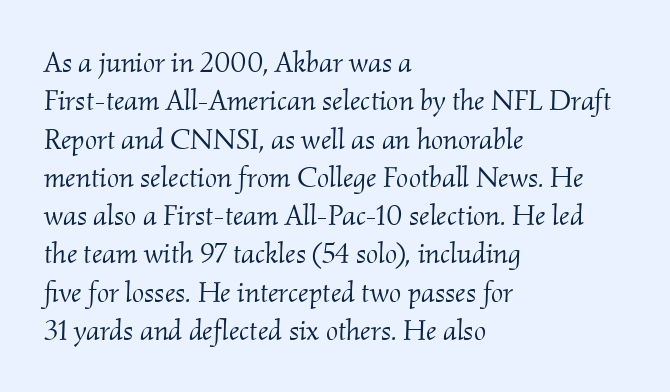
{"serif": "yes", "italic": "yes", "lean": "right", "slant_degrees": 2, "bold": "no", "weight": "light", "width": "normal", "stroke_contrast": "medium", "x_height": "small", "monospaced": "no", "underline": "no", "align": "left", "line_spacing": "normal", "line_spacing_ratio": 1.32, "letter_spacing": "normal", "letter_spacing_em": 0.0, "glyph_px": 29}
